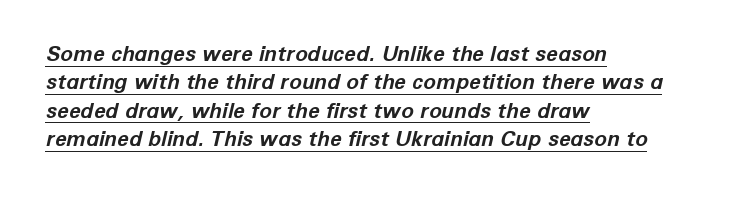
The image shows 21 px bold type, italic (leaning right); set left-aligned, normal line spacing (1.35x), normal letter spacing, underlined.
